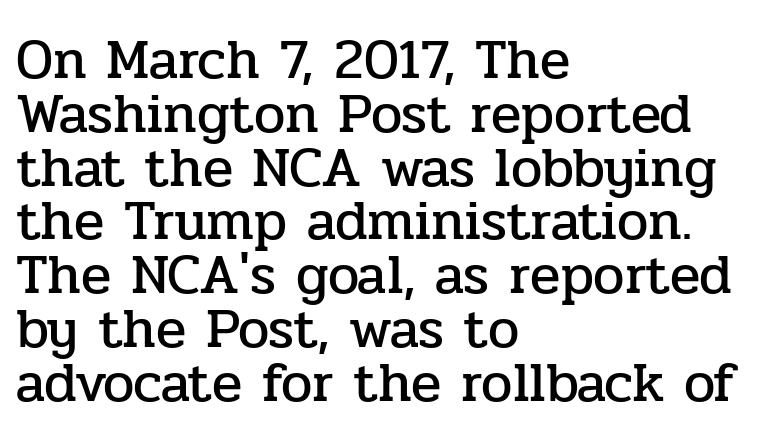
{"serif": "yes", "italic": "no", "width": "normal", "stroke_contrast": "low", "x_height": "medium", "monospaced": "no", "underline": "no", "align": "left", "line_spacing": "tight", "line_spacing_ratio": 0.96, "letter_spacing": "normal", "letter_spacing_em": 0.0, "glyph_px": 56}
